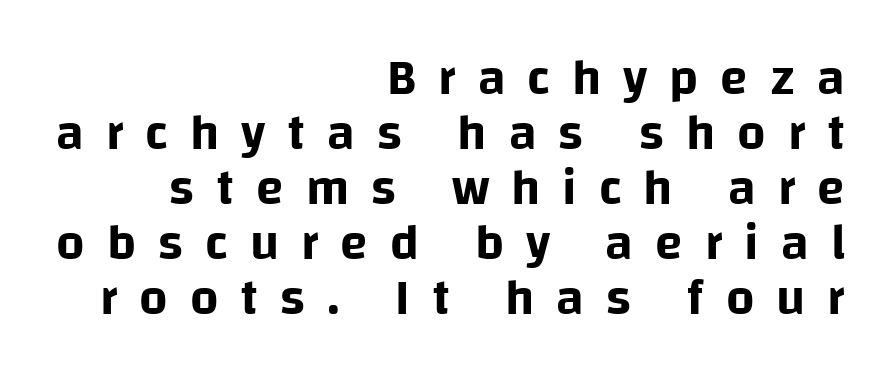
Classification — sans serif. Unlike italic type, these characters show no tilt at all. Very little white space separates one row of letters from the next. All the whitespace from short lines collects on the left. Honestly, there is no underline to notice here at all.
